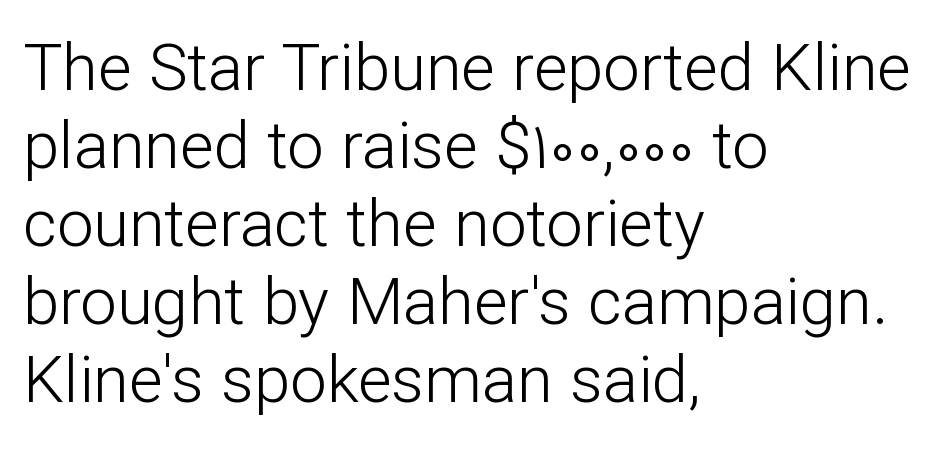
A light-to-regular cut is what we see here. Think of a printed novel: that variable character pitch is what you see here. Lines of text with bare space underneath. In CSS terms this would be text-align: left. Standard letterfit; no display-style spreading of the glyphs.
